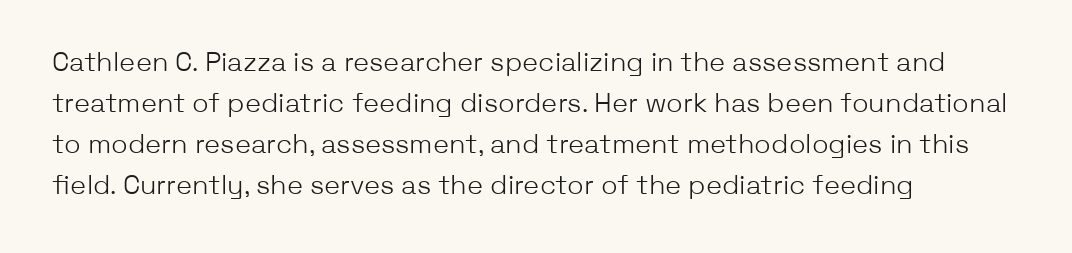
{"italic": "no", "bold": "no", "underline": "no", "align": "left", "line_spacing": "normal", "line_spacing_ratio": 1.52, "letter_spacing": "normal", "letter_spacing_em": 0.0, "glyph_px": 27}
